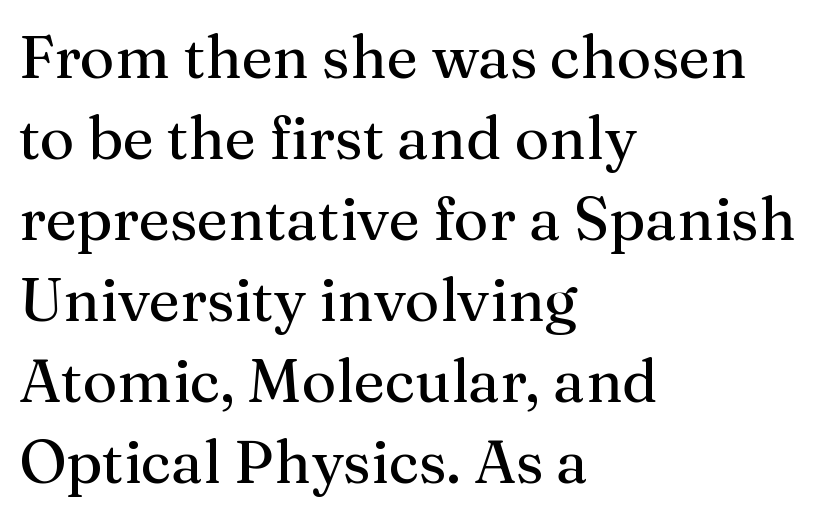
The image shows 60 px regular-weight serif type, upright; set left-aligned, normal line spacing (1.35x), normal letter spacing, not underlined; medium stroke contrast and a medium x-height.
